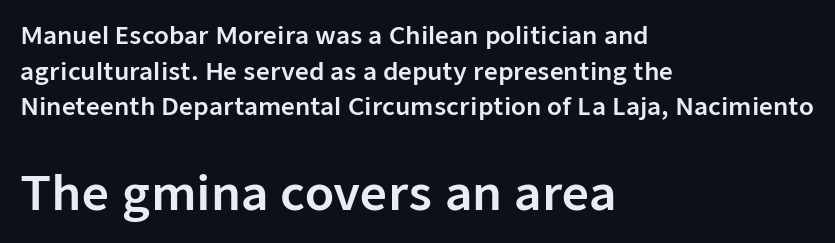
A classic flush-left, rag-right setting is used for this passage. The space directly below the letters is spotless. The letters in the lower block stand taller than those in the block above. Compared with typical body copy, the letter spacing here is the same. Rows of type keep a routine distance in the vertical direction. To sum up the face: it is a sans, with no serifs.
